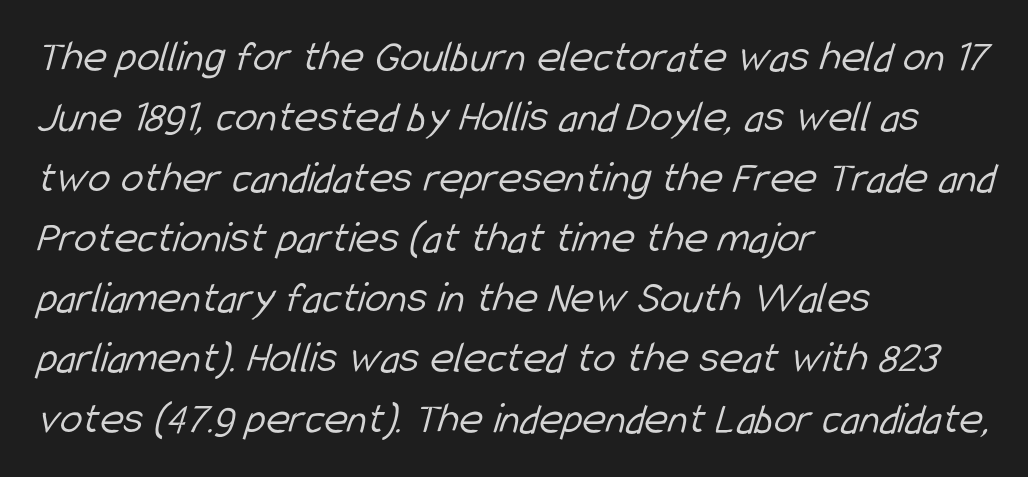
The rag falls on the right side of this text block. Is this a heavy cut? Hardly; it is regular or lighter. The type is set solid horizontally, with unmodified tracking. Rule under the text: the space is simply empty. The space between consecutive lines is moderate.
